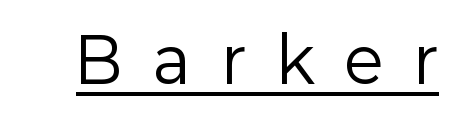
{"serif": "no", "italic": "no", "bold": "no", "weight": "regular", "width": "normal", "stroke_contrast": "low", "x_height": "medium", "monospaced": "no", "underline": "yes", "letter_spacing": "wide", "letter_spacing_em": 0.49, "glyph_px": 62}
